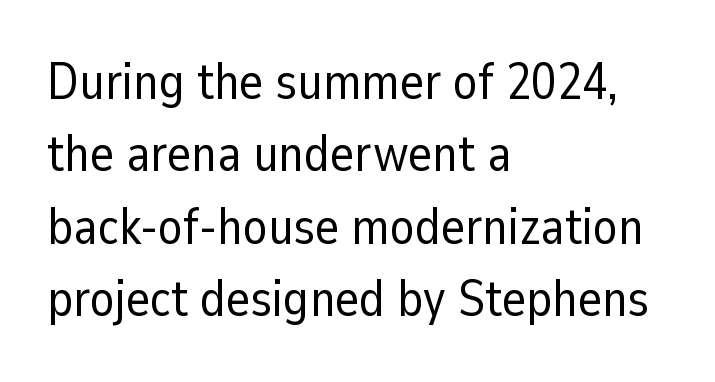
{"serif": "no", "italic": "no", "bold": "no", "weight": "regular", "width": "normal", "stroke_contrast": "low", "x_height": "medium", "monospaced": "no", "underline": "no", "align": "left", "line_spacing": "normal", "line_spacing_ratio": 1.42, "letter_spacing": "normal", "letter_spacing_em": 0.0, "glyph_px": 51}
